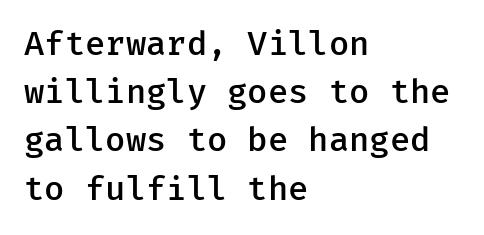
{"serif": "no", "italic": "no", "bold": "semi", "weight": "semibold", "width": "normal", "stroke_contrast": "low", "x_height": "medium", "monospaced": "yes", "underline": "no", "align": "left", "line_spacing": "normal", "line_spacing_ratio": 1.46, "letter_spacing": "normal", "letter_spacing_em": 0.0, "glyph_px": 33}
